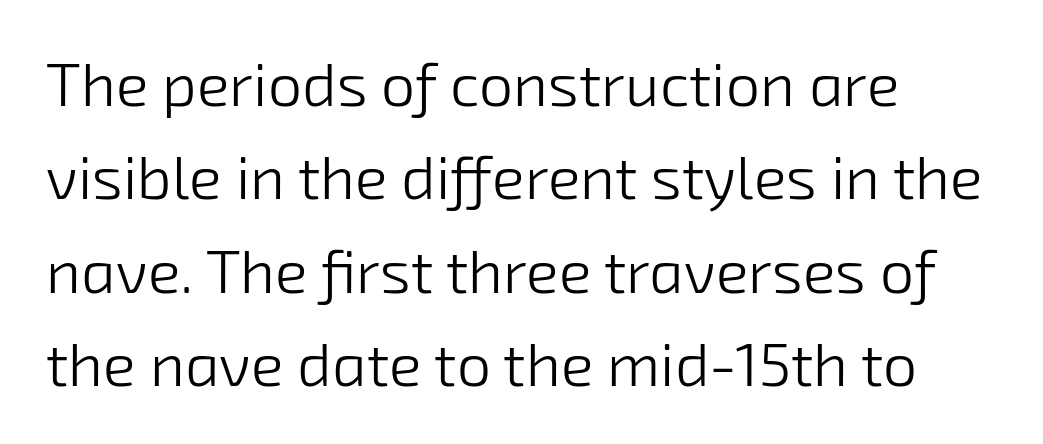
{"serif": "no", "bold": "no", "weight": "light", "width": "normal", "stroke_contrast": "low", "x_height": "medium", "monospaced": "no", "underline": "no", "align": "left", "line_spacing": "normal", "line_spacing_ratio": 1.53, "letter_spacing": "normal", "letter_spacing_em": 0.0, "glyph_px": 61}
